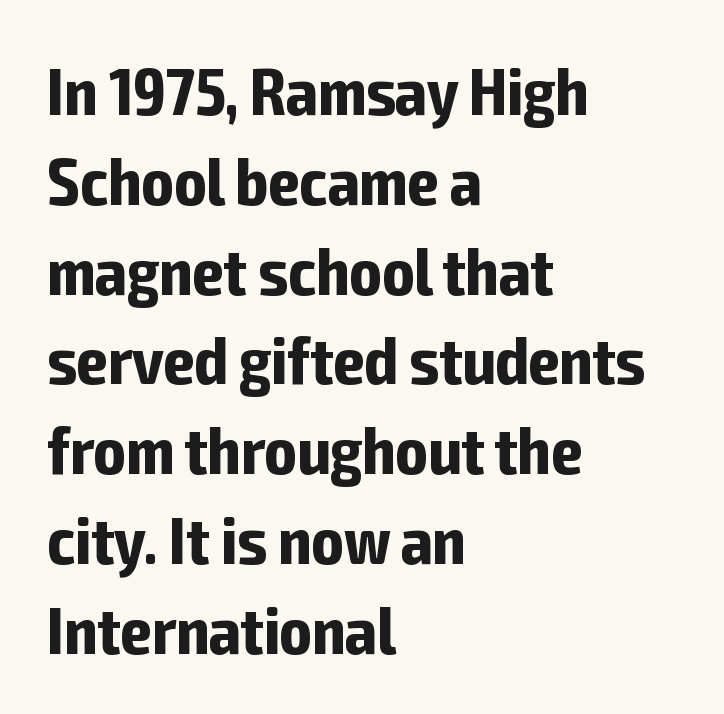
{"serif": "no", "italic": "no", "bold": "yes", "weight": "bold", "width": "condensed", "stroke_contrast": "low", "x_height": "medium", "monospaced": "no", "underline": "no", "align": "left", "line_spacing": "normal", "line_spacing_ratio": 1.34, "letter_spacing": "normal", "letter_spacing_em": 0.0, "glyph_px": 67}
